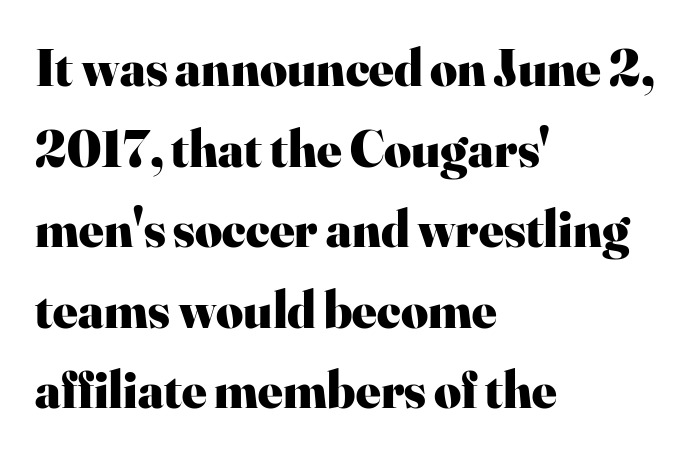
Q: Is the text bold? A: Yes.
Q: Is the text italic (slanted)? A: No, it is upright.
Q: Is the typeface a serif or a sans-serif typeface? A: Serif.
Q: Is the text underlined? A: No.
Q: How is the paragraph aligned? A: Left-aligned.
Q: Is the spacing between letters normal or unusually wide? A: Normal.
Q: Is the spacing between lines tight, normal or loose? A: Normal.
Q: Width (condensed, normal, or wide)? A: Normal.
Q: Stroke contrast? A: High.
Q: x-height? A: Small.
Q: Monospaced? A: No.
